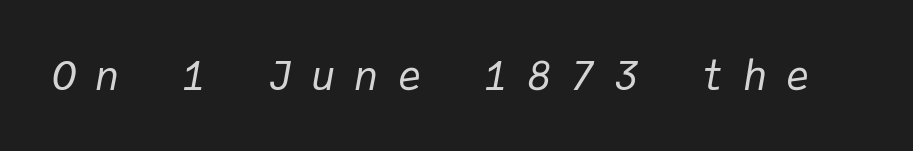
The image shows 40 px regular-weight type, italic (leaning right), monospaced; set unusually wide letter spacing (+0.48 em), not underlined; low stroke contrast and a medium x-height.
